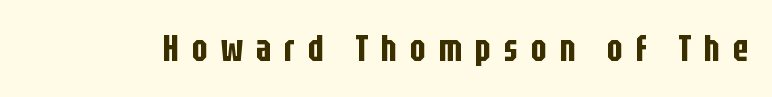
The image shows 37 px condensed sans-serif type, upright; set unusually wide letter spacing (+0.35 em), not underlined; low stroke contrast and a large x-height.
